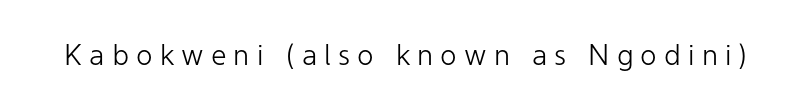
The image shows 28 px light sans-serif type, upright; set unusually wide letter spacing (+0.25 em), not underlined; low stroke contrast and a medium x-height.
